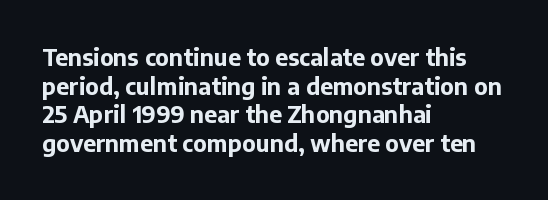
{"italic": "no", "bold": "yes", "underline": "no", "align": "left", "line_spacing_ratio": 1.24, "letter_spacing": "normal", "letter_spacing_em": 0.0, "glyph_px": 23}
